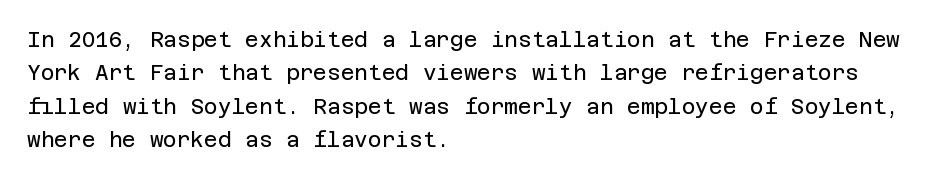
Q: Is the text bold? A: No.
Q: Is the text italic (slanted)? A: No, it is upright.
Q: Is the text underlined? A: No.
Q: How is the paragraph aligned? A: Left-aligned.
Q: Is the spacing between letters normal or unusually wide? A: Normal.
Q: Is the spacing between lines tight, normal or loose? A: Normal.
